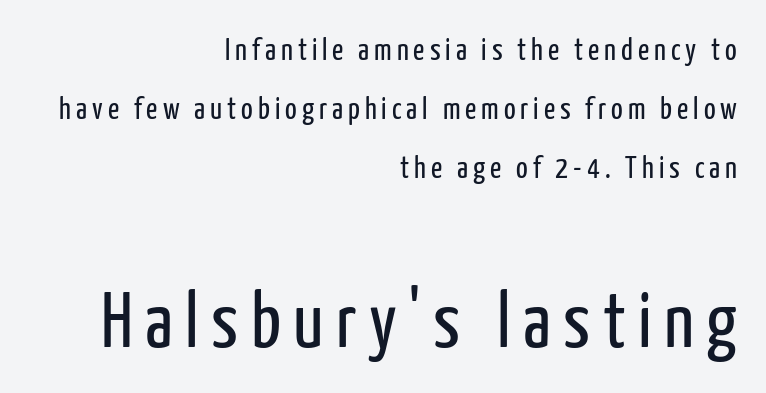
The image shows 78 px regular-weight, condensed sans-serif type, upright; set right-aligned, loose line spacing (1.91x), not underlined; the second (bottom) block is 2.52x larger; low stroke contrast and a medium x-height.
